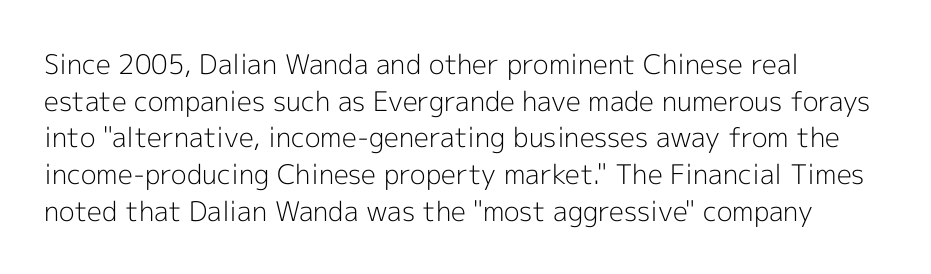
The image shows 27 px text type, upright; set left-aligned, normal line spacing (1.36x), normal letter spacing, not underlined.
